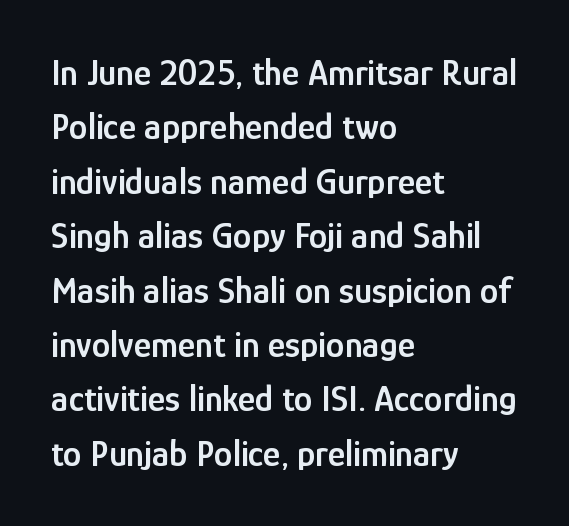
The image shows 37 px semibold, condensed sans-serif type, upright; set left-aligned, normal line spacing (1.47x), normal letter spacing, not underlined; low stroke contrast and a medium x-height.
